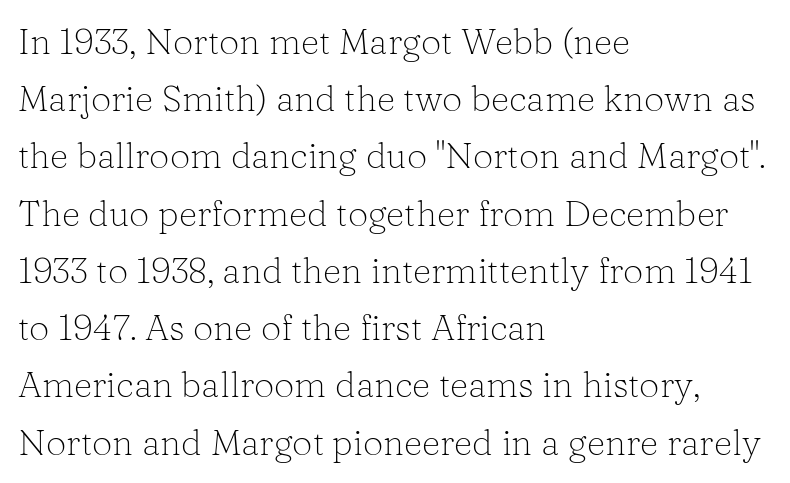
Q: Is the text bold? A: No.
Q: Is the text italic (slanted)? A: No, it is upright.
Q: Is the typeface a serif or a sans-serif typeface? A: Serif.
Q: Is the text underlined? A: No.
Q: How is the paragraph aligned? A: Left-aligned.
Q: Is the spacing between letters normal or unusually wide? A: Normal.
Q: Is the spacing between lines tight, normal or loose? A: Normal.
Q: Width (condensed, normal, or wide)? A: Normal.
Q: Stroke contrast? A: Low.
Q: x-height? A: Medium.
Q: Monospaced? A: No.
